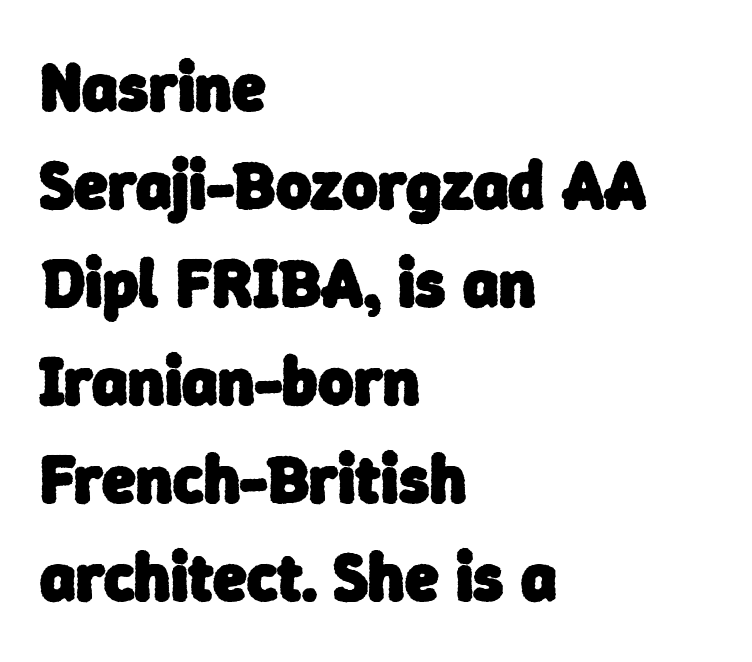
Q: Is the text bold? A: Yes.
Q: Is the typeface a serif or a sans-serif typeface? A: Sans-serif.
Q: Is the text underlined? A: No.
Q: How is the paragraph aligned? A: Left-aligned.
Q: Is the spacing between letters normal or unusually wide? A: Normal.
Q: Is the spacing between lines tight, normal or loose? A: Normal.
Q: Width (condensed, normal, or wide)? A: Normal.
Q: Stroke contrast? A: Low.
Q: x-height? A: Medium.
Q: Monospaced? A: No.
